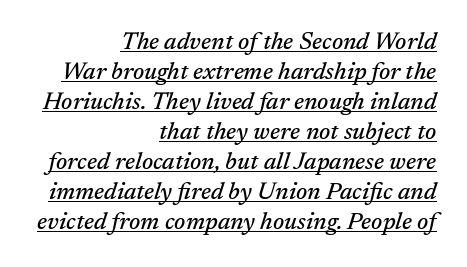
The image shows 24 px text type, italic (leaning right); set right-aligned, normal line spacing (1.25x), normal letter spacing, underlined.
